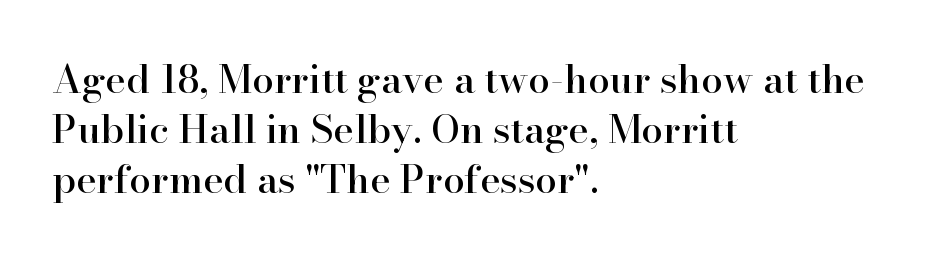
{"serif": "yes", "italic": "no", "width": "normal", "stroke_contrast": "high", "x_height": "small", "monospaced": "no", "underline": "no", "align": "left", "line_spacing": "normal", "line_spacing_ratio": 1.28, "letter_spacing": "normal", "letter_spacing_em": 0.0, "glyph_px": 39}
